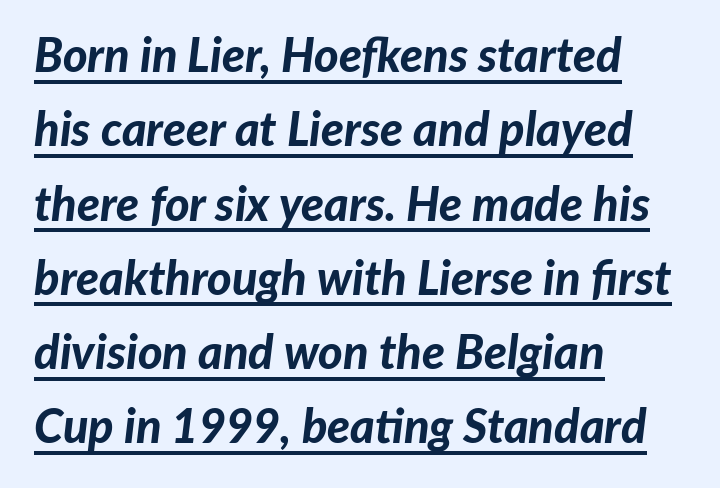
Q: Is the text bold? A: Yes.
Q: Is the text italic (slanted)? A: Yes, it leans right by about 7 degrees.
Q: Is the text underlined? A: Yes.
Q: How is the paragraph aligned? A: Left-aligned.
Q: Is the spacing between letters normal or unusually wide? A: Normal.
Q: Is the spacing between lines tight, normal or loose? A: Normal.
Q: Width (condensed, normal, or wide)? A: Normal.
Q: Stroke contrast? A: Low.
Q: x-height? A: Medium.
Q: Monospaced? A: No.
